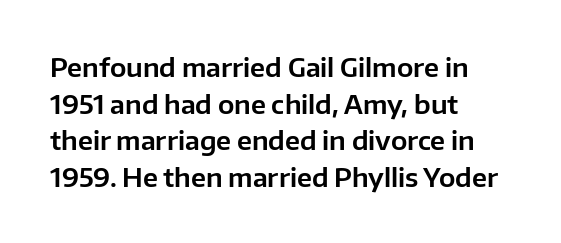
The image shows 26 px text type, upright; set left-aligned, normal line spacing (1.41x), normal letter spacing, not underlined.
